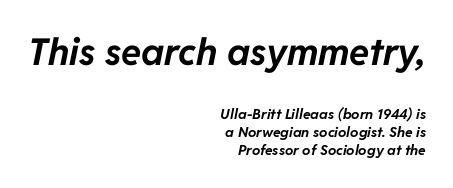
Q: Is the text bold? A: Yes.
Q: Is the text italic (slanted)? A: Yes, it leans right by about 11 degrees.
Q: Is the text underlined? A: No.
Q: How is the paragraph aligned? A: Right-aligned.
Q: Is the spacing between letters normal or unusually wide? A: Normal.
Q: Is the spacing between lines tight, normal or loose? A: Normal.
Q: Which block of text is set in a larger size, the first (top) or the second (bottom)? A: The first (top) one.
Q: Width (condensed, normal, or wide)? A: Normal.
Q: Stroke contrast? A: Low.
Q: x-height? A: Medium.
Q: Monospaced? A: No.
